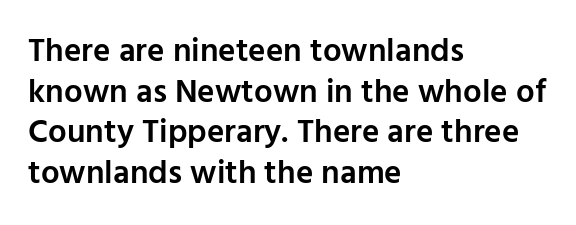
The image shows 33 px semibold sans-serif type, upright; set left-aligned, line spacing 1.23x, normal letter spacing, not underlined; low stroke contrast and a medium x-height.
